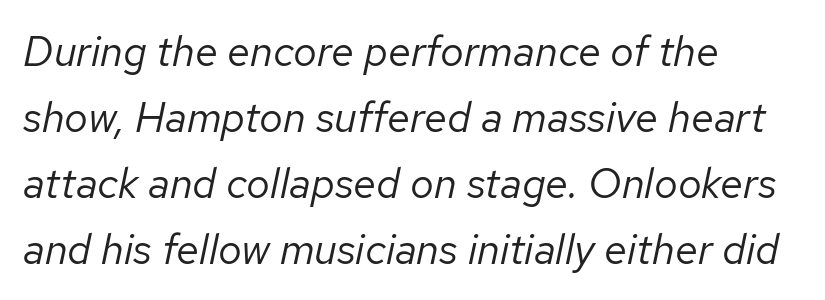
The image shows 42 px regular-weight type, italic (leaning right); set left-aligned, normal line spacing (1.57x), normal letter spacing, not underlined; low stroke contrast and a medium x-height.
